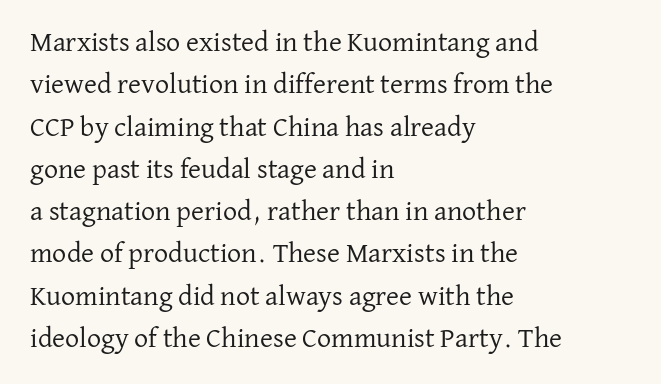
Regular leading. The ragged edge is on the right, which tells us the setting is flush left. Ink coverage per letter is moderate at most. This sample uses an upright cut, with every glyph sitting square on the baseline. The baseline area is clear. Is this a fixed-width face? No — the glyphs have proportional, varying widths.
